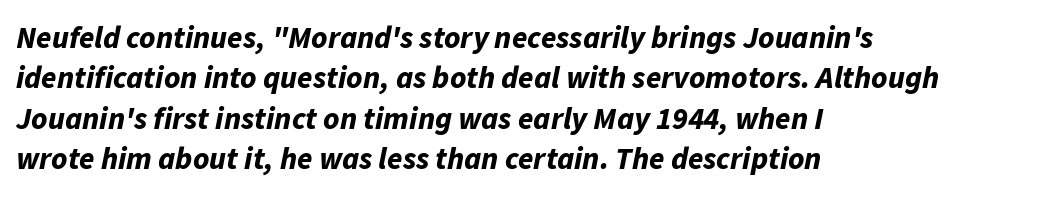
Short note: letters normally spaced. Is this a fixed-width face? No — the glyphs have proportional, varying widths. Casual observation: everything's shoved over to the left. You'd pick this weight for a headline — it's a proper bold. A bare baseline throughout the passage.
